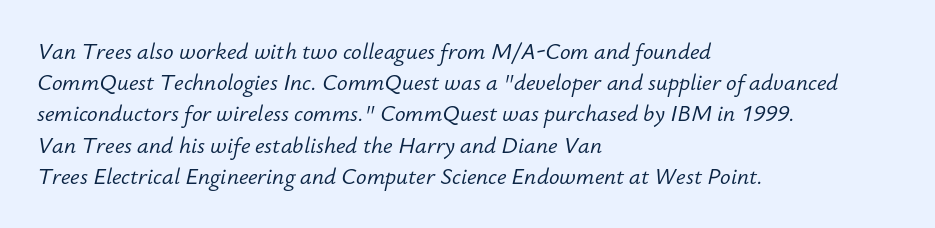
The image shows 22 px text type, italic (leaning right); set left-aligned, normal line spacing (1.42x), normal letter spacing, not underlined.
